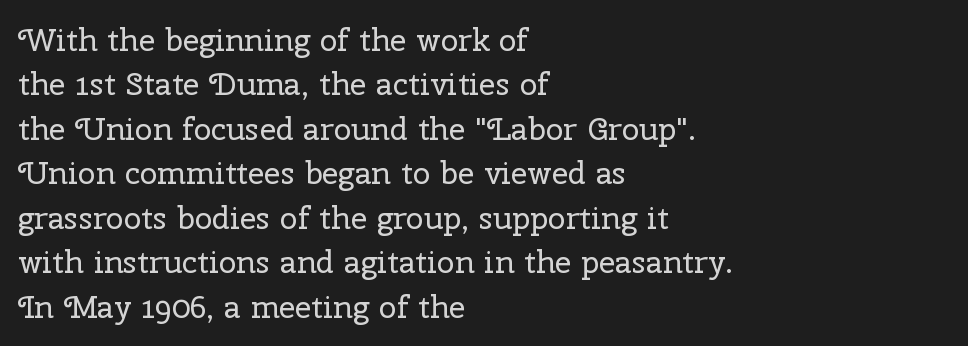
Q: Is the text bold? A: No.
Q: Is the text italic (slanted)? A: No, it is upright.
Q: Is the typeface a serif or a sans-serif typeface? A: Serif.
Q: Is the text underlined? A: No.
Q: How is the paragraph aligned? A: Left-aligned.
Q: Is the spacing between letters normal or unusually wide? A: Normal.
Q: Is the spacing between lines tight, normal or loose? A: Normal.
Q: Width (condensed, normal, or wide)? A: Normal.
Q: Stroke contrast? A: Low.
Q: x-height? A: Medium.
Q: Monospaced? A: No.
